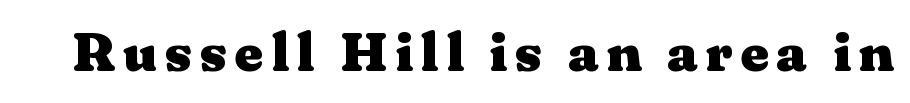
The lettering holds an erect, upright posture throughout. Has an underline been added? It has not. In terms of letterform style, serifs are clearly present. Note the varied advance widths — an 'i' is clearly narrower than an 'm'. Thick stems and heavy bowls — unmistakably bold.
